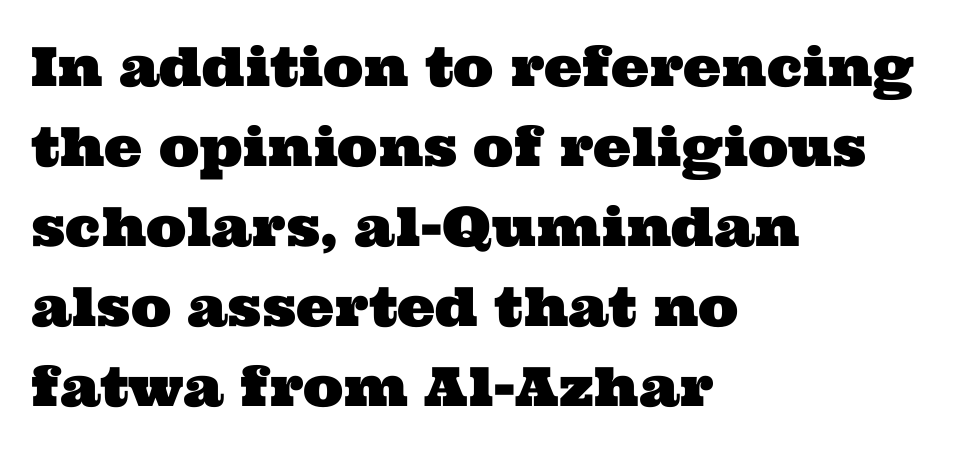
The image shows 54 px wide serif type; set left-aligned, normal line spacing (1.48x), normal letter spacing, not underlined; medium stroke contrast and a medium x-height.
